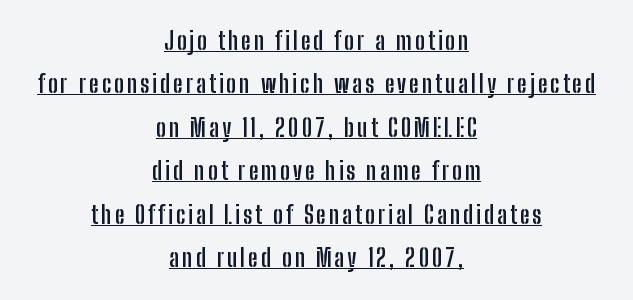
Q: Is the text bold? A: Yes.
Q: Is the text italic (slanted)? A: No, it is upright.
Q: Is the text underlined? A: Yes.
Q: How is the paragraph aligned? A: Centered.
